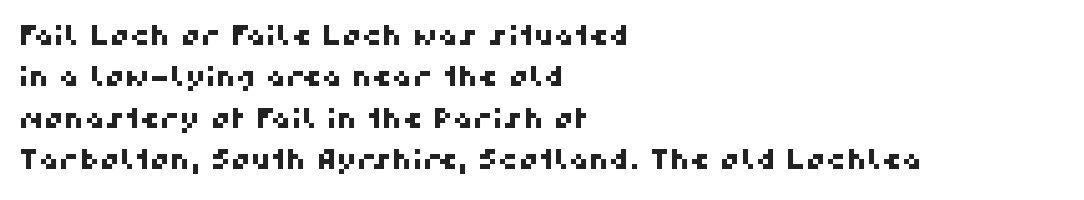
{"serif": "no", "width": "normal", "stroke_contrast": "high", "x_height": "medium", "monospaced": "no", "underline": "no", "align": "left", "line_spacing": "normal", "line_spacing_ratio": 1.48, "letter_spacing": "normal", "letter_spacing_em": 0.0, "glyph_px": 28}
